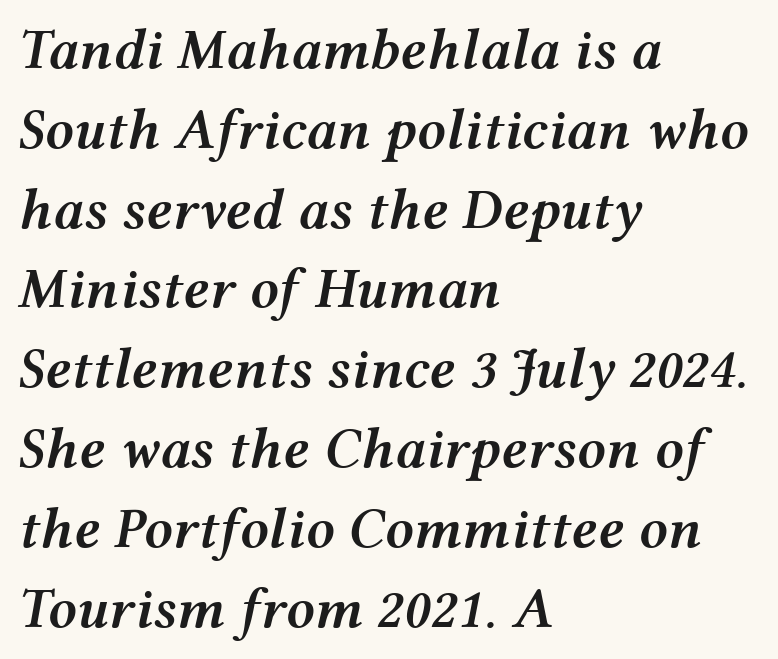
The image shows 57 px semibold, wide type, italic (leaning right); set left-aligned, normal line spacing (1.4x), normal letter spacing, not underlined; medium stroke contrast and a medium x-height.
